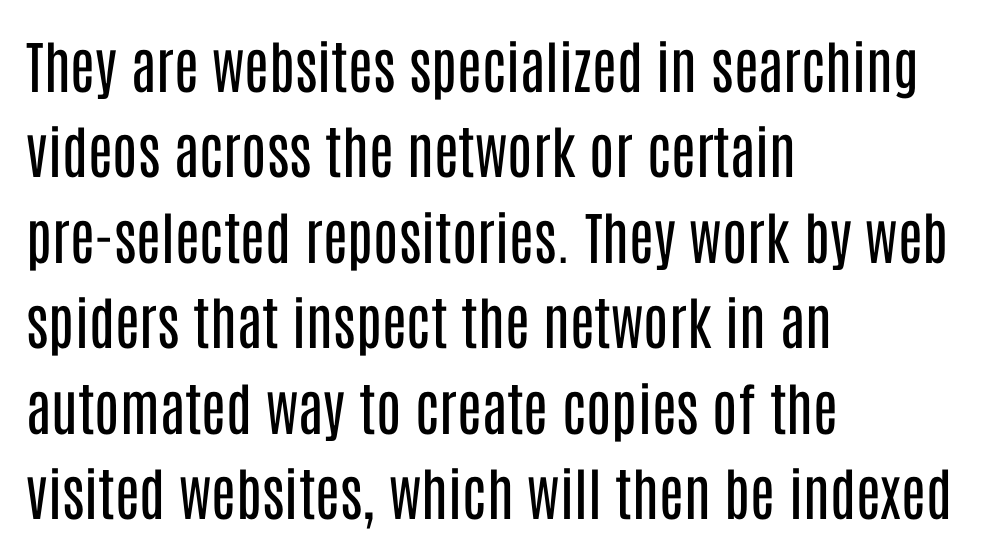
Examine the stroke ends and you'll find no serifs. On a weight scale, this lands at 450 or below. Horizontally, the lines are justified to the leading edge only. Posture: upright roman.
